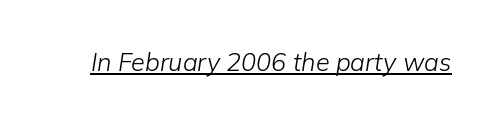
The image shows 25 px text type, italic (leaning right); set normal letter spacing, underlined.
